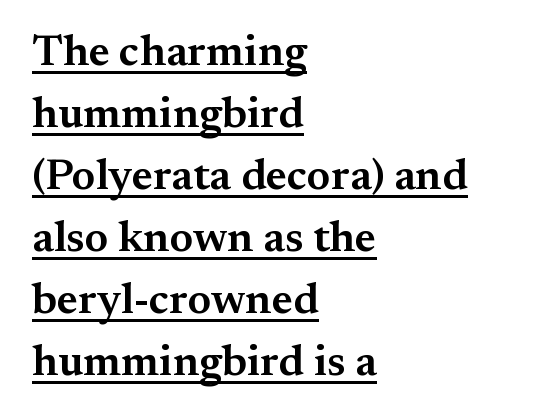
{"serif": "yes", "italic": "no", "bold": "semi", "weight": "semibold", "width": "normal", "stroke_contrast": "medium", "x_height": "small", "monospaced": "no", "underline": "yes", "align": "left", "line_spacing": "normal", "line_spacing_ratio": 1.41, "letter_spacing": "normal", "letter_spacing_em": 0.0, "glyph_px": 44}
